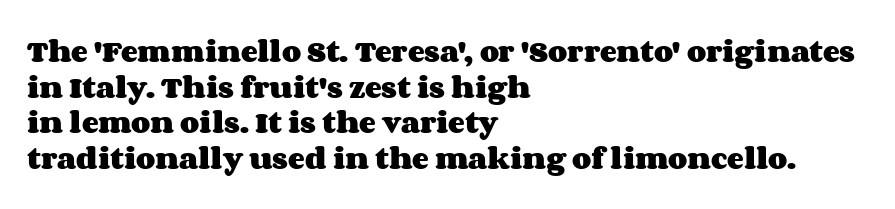
The image shows 25 px bold type, upright; set left-aligned, normal line spacing (1.43x), normal letter spacing, not underlined.
